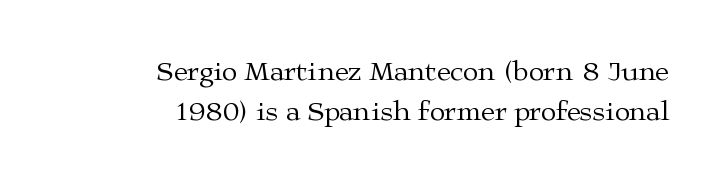
Nope, not italic — everything's standing straight. The letters advance in unequal steps, a hallmark of proportional type. Inter-character spacing is left at the font's built-in metrics. Stems here are at most as thick as an everyday book face. Underline: absent. One glance says typical: line gaps are just what's usual.
